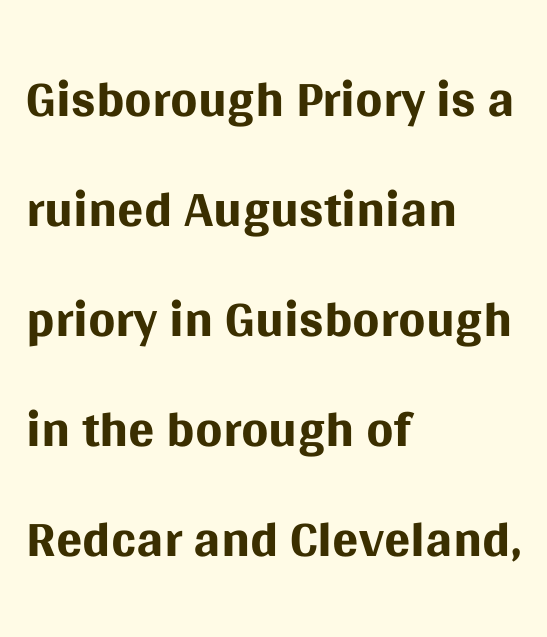
Q: Is the text bold? A: No.
Q: Is the text italic (slanted)? A: No, it is upright.
Q: Is the typeface a serif or a sans-serif typeface? A: Sans-serif.
Q: Is the text underlined? A: No.
Q: How is the paragraph aligned? A: Left-aligned.
Q: Is the spacing between letters normal or unusually wide? A: Normal.
Q: Is the spacing between lines tight, normal or loose? A: Normal.
Q: Width (condensed, normal, or wide)? A: Normal.
Q: Stroke contrast? A: Medium.
Q: x-height? A: Large.
Q: Monospaced? A: No.
